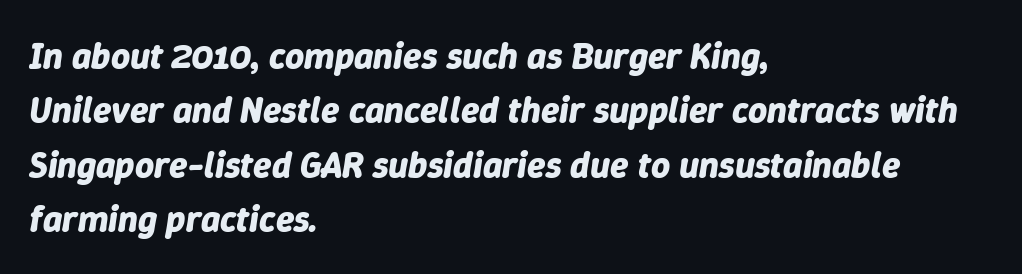
{"italic": "yes", "lean": "right", "slant_degrees": 9, "bold": "yes", "weight": "bold", "width": "normal", "stroke_contrast": "low", "x_height": "medium", "monospaced": "no", "underline": "no", "align": "left", "line_spacing": "normal", "line_spacing_ratio": 1.47, "letter_spacing": "normal", "letter_spacing_em": 0.0, "glyph_px": 37}
